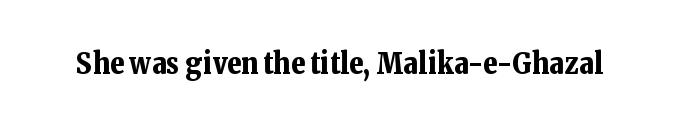
The image shows 29 px bold serif type, upright; set normal letter spacing, not underlined; low stroke contrast and a medium x-height.
